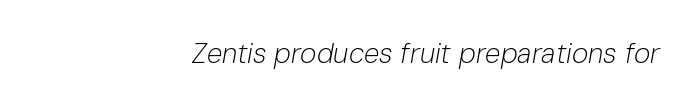
Stroke mass is kept to a normal reading level or below. Is the letter spacing exaggerated? No — it looks like the ordinary default. The gap between lines stays unmarked. The passage shown leans; its letterforms are oblique. The letters advance in unequal steps, a hallmark of proportional type.
